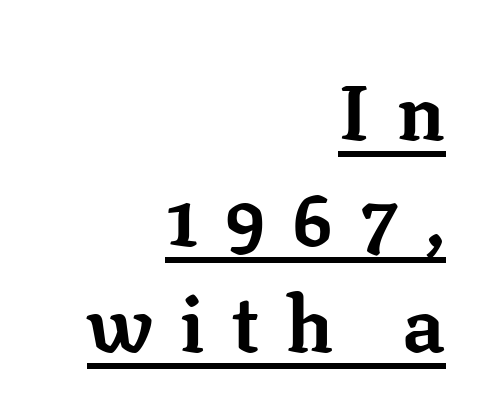
{"serif": "yes", "italic": "no", "bold": "yes", "weight": "bold", "width": "normal", "stroke_contrast": "low", "x_height": "medium", "monospaced": "no", "underline": "yes", "align": "right", "line_spacing": "normal", "line_spacing_ratio": 1.36, "letter_spacing": "wide", "letter_spacing_em": 0.34, "glyph_px": 78}
